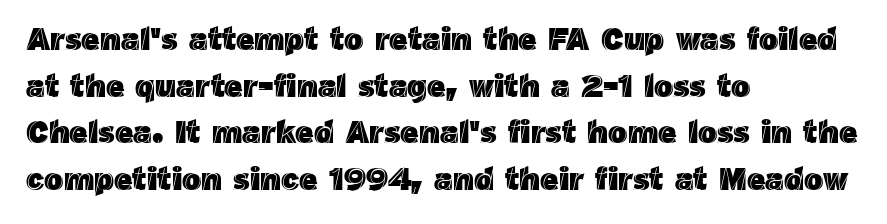
Q: Is the text italic (slanted)? A: No, it is upright.
Q: Is the text underlined? A: No.
Q: How is the paragraph aligned? A: Left-aligned.
Q: Is the spacing between letters normal or unusually wide? A: Normal.
Q: Is the spacing between lines tight, normal or loose? A: Normal.
Q: Width (condensed, normal, or wide)? A: Normal.
Q: x-height? A: Medium.
Q: Monospaced? A: No.
